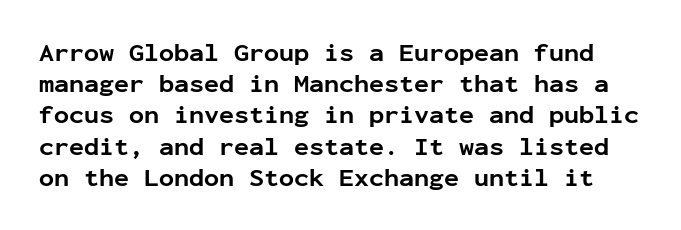
The image shows 25 px bold type, upright; set normal line spacing (1.25x), normal letter spacing, not underlined.
